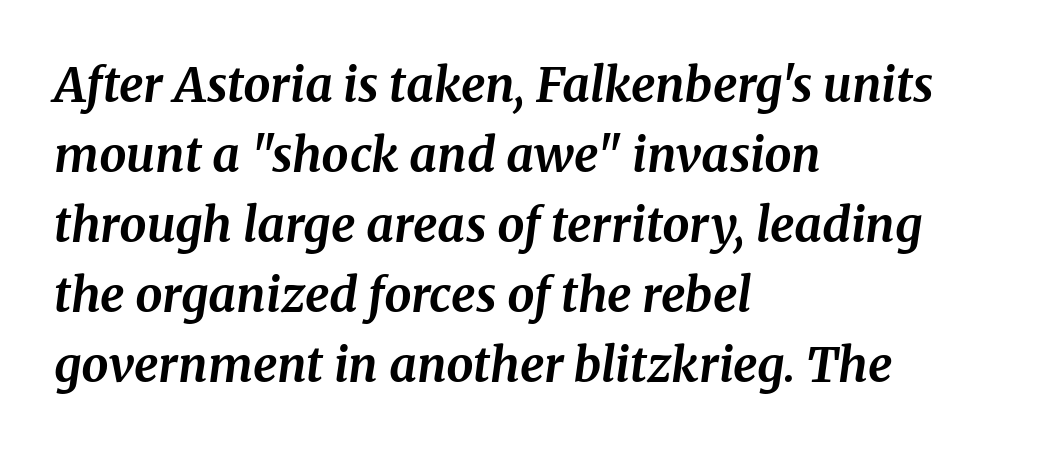
This is heavy type, rendered in bold. Interline gaps are of average width in this sample. Letters rest on an invisible, unmarked baseline. Each letter's strokes conclude with small projecting serifs. This rendering uses left alignment, leaving the right contour irregular. A typesetter would mark this as italic.
